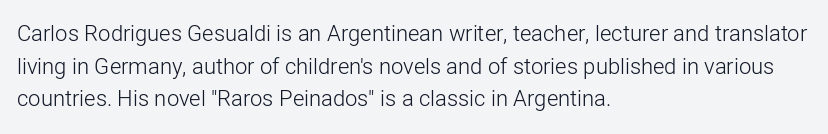
Q: Is the text bold? A: No.
Q: Is the text italic (slanted)? A: No, it is upright.
Q: Is the text underlined? A: No.
Q: How is the paragraph aligned? A: Left-aligned.
Q: Is the spacing between letters normal or unusually wide? A: Normal.
Q: Is the spacing between lines tight, normal or loose? A: Normal.
